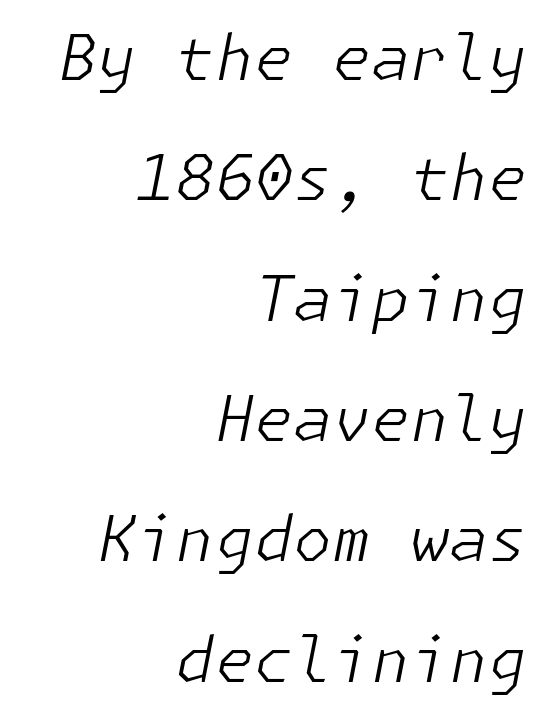
Q: Is the text bold? A: No.
Q: Is the text italic (slanted)? A: Yes, it leans right by about 11 degrees.
Q: Is the text underlined? A: No.
Q: How is the paragraph aligned? A: Right-aligned.
Q: Is the spacing between letters normal or unusually wide? A: Normal.
Q: Is the spacing between lines tight, normal or loose? A: Loose.
Q: Width (condensed, normal, or wide)? A: Normal.
Q: Stroke contrast? A: Low.
Q: x-height? A: Medium.
